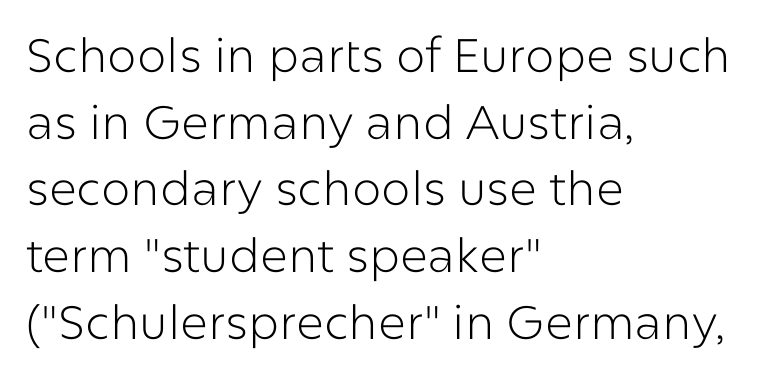
Q: Is the text bold? A: No.
Q: Is the text italic (slanted)? A: No, it is upright.
Q: Is the typeface a serif or a sans-serif typeface? A: Sans-serif.
Q: Is the text underlined? A: No.
Q: How is the paragraph aligned? A: Left-aligned.
Q: Is the spacing between letters normal or unusually wide? A: Normal.
Q: Is the spacing between lines tight, normal or loose? A: Normal.
Q: Width (condensed, normal, or wide)? A: Normal.
Q: Stroke contrast? A: Low.
Q: x-height? A: Medium.
Q: Monospaced? A: No.
